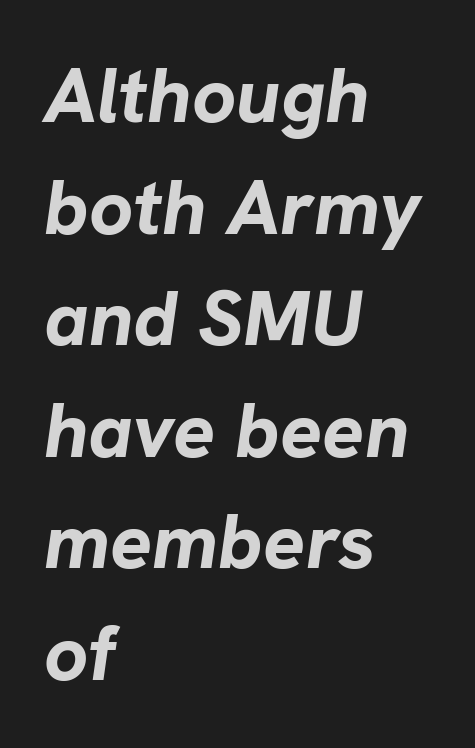
Looks like regular typesetting: each glyph gets only the width it needs. You can tell it's italic because the verticals aren't actually vertical. Nobody touched the tracking dial on this one. Vertical spacing — default. The rendering uses a bold face; every stroke is thick and dark.
